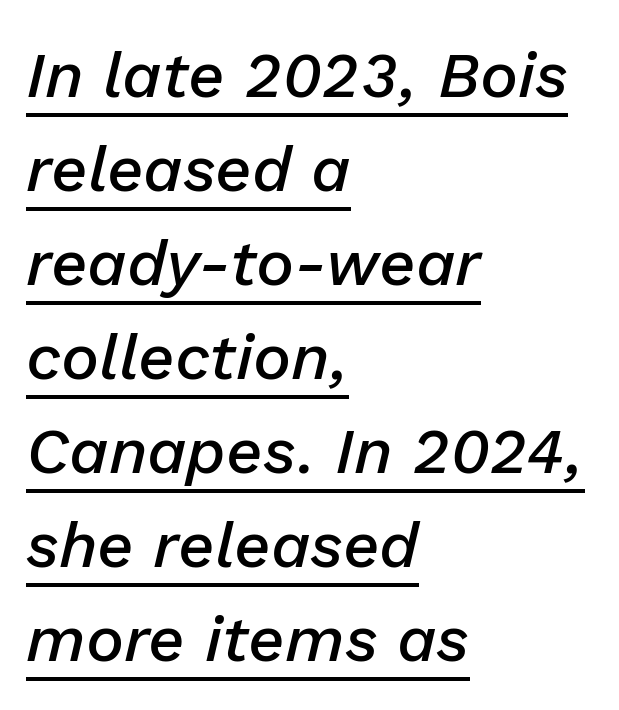
The image shows 64 px semibold type, italic (leaning right); set left-aligned, normal line spacing (1.47x), normal letter spacing, underlined; low stroke contrast and a medium x-height.
